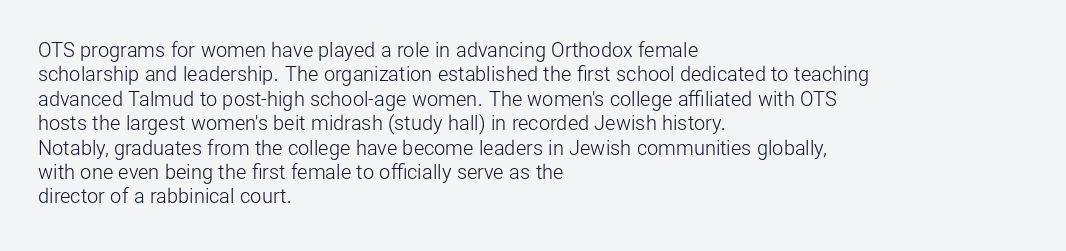
These lines keep a tight, regular rhythm from letter to letter. In CSS terms this would be text-align: left. Weight: in the light-to-regular range. This is roman type, the default non-slanted kind. Decoration check: the copy has no underline.
